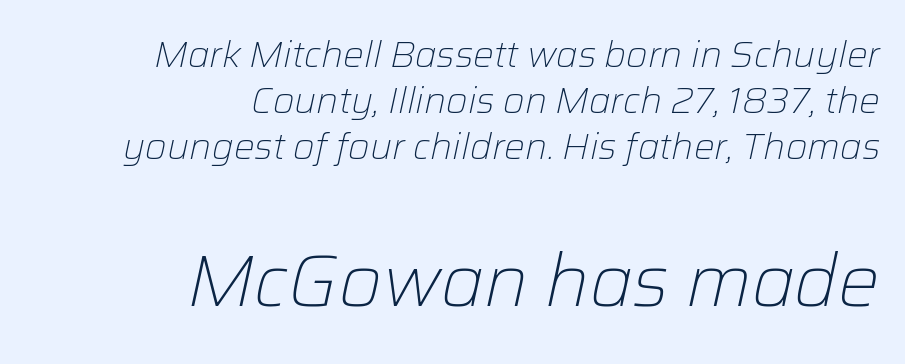
Q: Is the text bold? A: No.
Q: Is the text italic (slanted)? A: Yes, it leans right by about 12 degrees.
Q: Is the text underlined? A: No.
Q: How is the paragraph aligned? A: Right-aligned.
Q: Is the spacing between letters normal or unusually wide? A: Normal.
Q: Which block of text is set in a larger size, the first (top) or the second (bottom)? A: The second (bottom) one.
Q: Width (condensed, normal, or wide)? A: Normal.
Q: Stroke contrast? A: Low.
Q: x-height? A: Medium.
Q: Monospaced? A: No.
